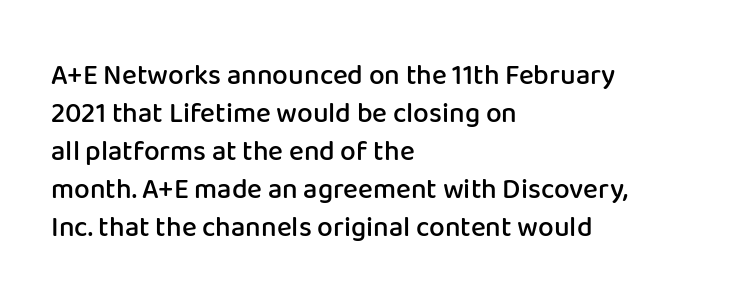
Q: Is the text bold? A: Semi-bold.
Q: Is the text italic (slanted)? A: No, it is upright.
Q: Is the typeface a serif or a sans-serif typeface? A: Sans-serif.
Q: Is the text underlined? A: No.
Q: How is the paragraph aligned? A: Left-aligned.
Q: Is the spacing between letters normal or unusually wide? A: Normal.
Q: Is the spacing between lines tight, normal or loose? A: Normal.
Q: Width (condensed, normal, or wide)? A: Normal.
Q: Stroke contrast? A: Low.
Q: x-height? A: Medium.
Q: Monospaced? A: No.
